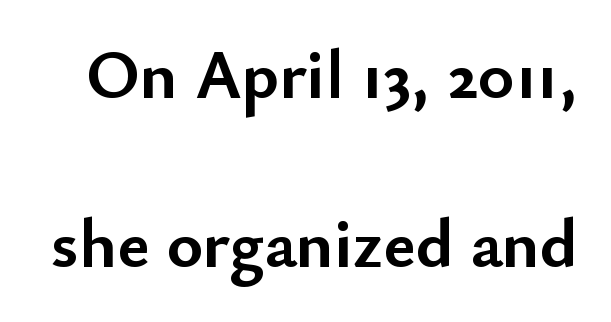
The image shows 70 px semibold sans-serif type, upright; set loose line spacing (2.41x), normal letter spacing, not underlined; low stroke contrast and a small x-height.
